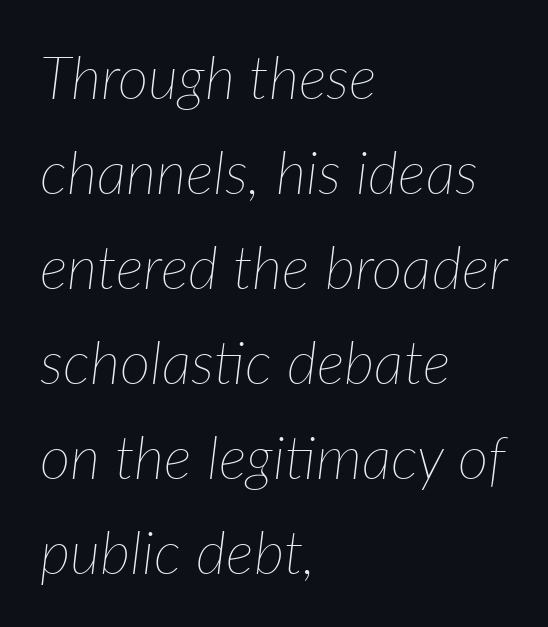
{"italic": "yes", "lean": "right", "slant_degrees": 7, "bold": "no", "weight": "thin", "width": "normal", "stroke_contrast": "low", "x_height": "medium", "monospaced": "no", "underline": "no", "align": "left", "line_spacing": "normal", "line_spacing_ratio": 1.61, "letter_spacing": "normal", "letter_spacing_em": 0.0, "glyph_px": 59}
